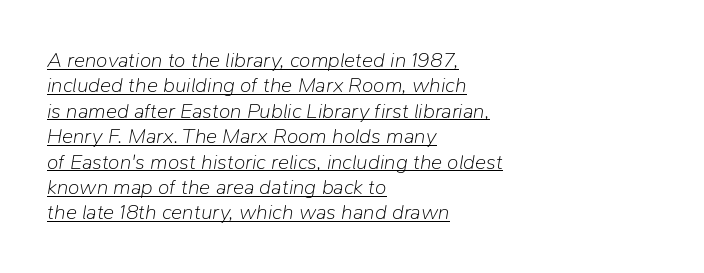
Q: Is the text bold? A: No.
Q: Is the text italic (slanted)? A: Yes, it leans right by about 9 degrees.
Q: Is the text underlined? A: Yes.
Q: How is the paragraph aligned? A: Left-aligned.
Q: Is the spacing between letters normal or unusually wide? A: Normal.
